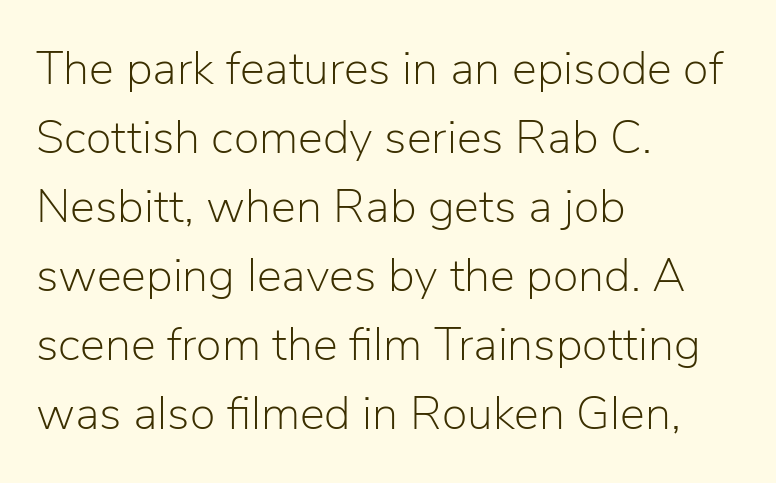
The image shows 47 px light sans-serif type, upright; set left-aligned, normal line spacing (1.47x), normal letter spacing, not underlined; low stroke contrast and a medium x-height.
